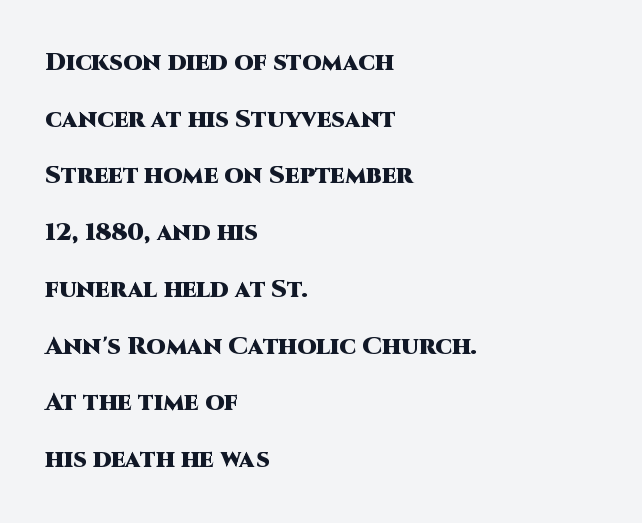
Q: Is the text bold? A: Yes.
Q: Is the text italic (slanted)? A: No, it is upright.
Q: Is the text underlined? A: No.
Q: How is the paragraph aligned? A: Left-aligned.
Q: Is the spacing between letters normal or unusually wide? A: Normal.
Q: Is the spacing between lines tight, normal or loose? A: Loose.
